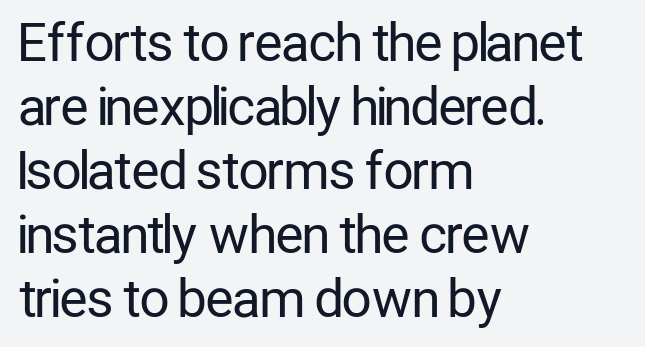
The image shows 52 px regular-weight, condensed sans-serif type, upright; set left-aligned, line spacing 1.23x, normal letter spacing, not underlined; low stroke contrast and a medium x-height.
